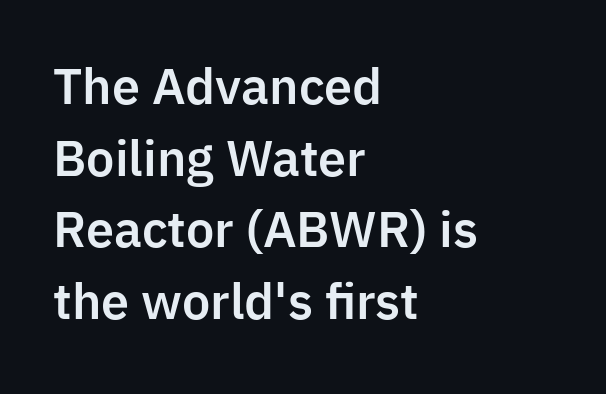
Plain, unruled lines of type. Vertically, the passage feels balanced, rows spaced as you'd expect. Alignment: flush left. Type style note: lacks serifs.
